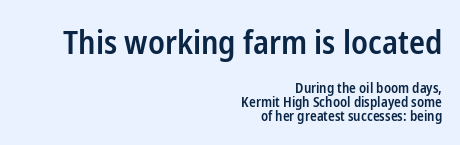
Q: Is the text bold? A: Semi-bold.
Q: Is the text italic (slanted)? A: No, it is upright.
Q: Is the typeface a serif or a sans-serif typeface? A: Sans-serif.
Q: Is the text underlined? A: No.
Q: How is the paragraph aligned? A: Right-aligned.
Q: Is the spacing between letters normal or unusually wide? A: Normal.
Q: Is the spacing between lines tight, normal or loose? A: Tight.
Q: Which block of text is set in a larger size, the first (top) or the second (bottom)? A: The first (top) one.
Q: Width (condensed, normal, or wide)? A: Condensed.
Q: Stroke contrast? A: Low.
Q: x-height? A: Medium.
Q: Monospaced? A: No.
